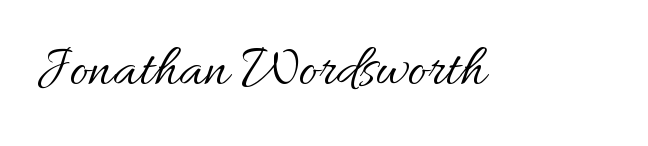
{"bold": "no", "weight": "regular", "width": "normal", "stroke_contrast": "medium", "x_height": "small", "monospaced": "no", "underline": "no", "letter_spacing": "normal", "letter_spacing_em": 0.0, "glyph_px": 58}
